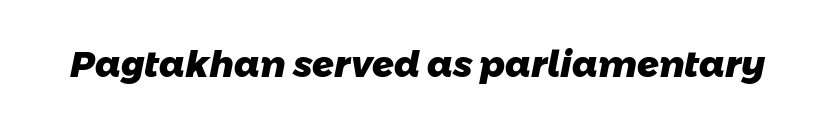
{"serif": "no", "bold": "yes", "weight": "heavy", "width": "normal", "stroke_contrast": "low", "x_height": "medium", "monospaced": "no", "underline": "no", "letter_spacing": "normal", "letter_spacing_em": 0.0, "glyph_px": 36}
